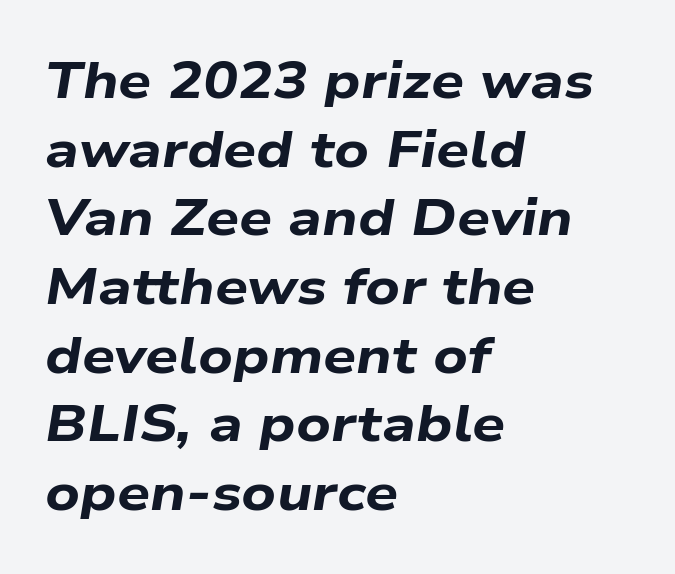
Q: Is the text bold? A: Yes.
Q: Is the text italic (slanted)? A: Yes, it leans right by about 9 degrees.
Q: Is the text underlined? A: No.
Q: How is the paragraph aligned? A: Left-aligned.
Q: Is the spacing between letters normal or unusually wide? A: Normal.
Q: Is the spacing between lines tight, normal or loose? A: Normal.
Q: Width (condensed, normal, or wide)? A: Wide.
Q: Stroke contrast? A: Low.
Q: x-height? A: Medium.
Q: Monospaced? A: No.
